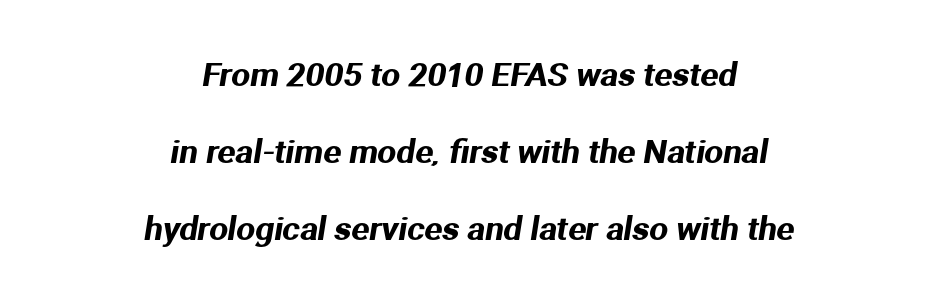
The image shows 33 px sans-serif type; set centered, loose line spacing (2.33x), normal letter spacing, not underlined; medium stroke contrast and a medium x-height.
